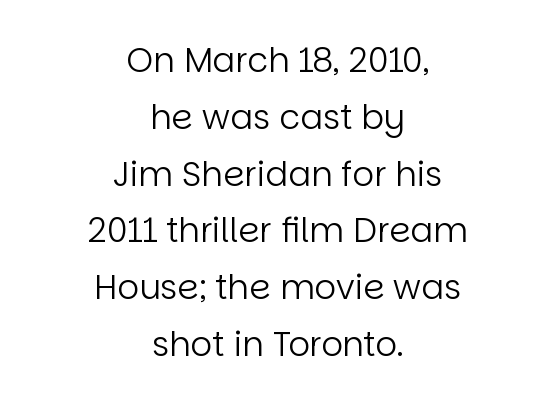
No letter is thick-stroked: the sample isn't bold. The font family rendered here belongs to the sans-serif group. Proportional: the letters do not fall into vertical columns. Successive baselines arrive at the customary interval. The letters stand straight up with perfectly vertical stems. Does the copy run flush right? No — it is centered line by line.
